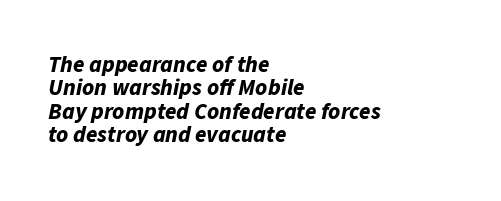
{"italic": "yes", "lean": "right", "slant_degrees": 11, "bold": "yes", "underline": "no", "align": "left", "line_spacing": "tight", "line_spacing_ratio": 1.02, "letter_spacing": "normal", "letter_spacing_em": 0.0, "glyph_px": 23}
